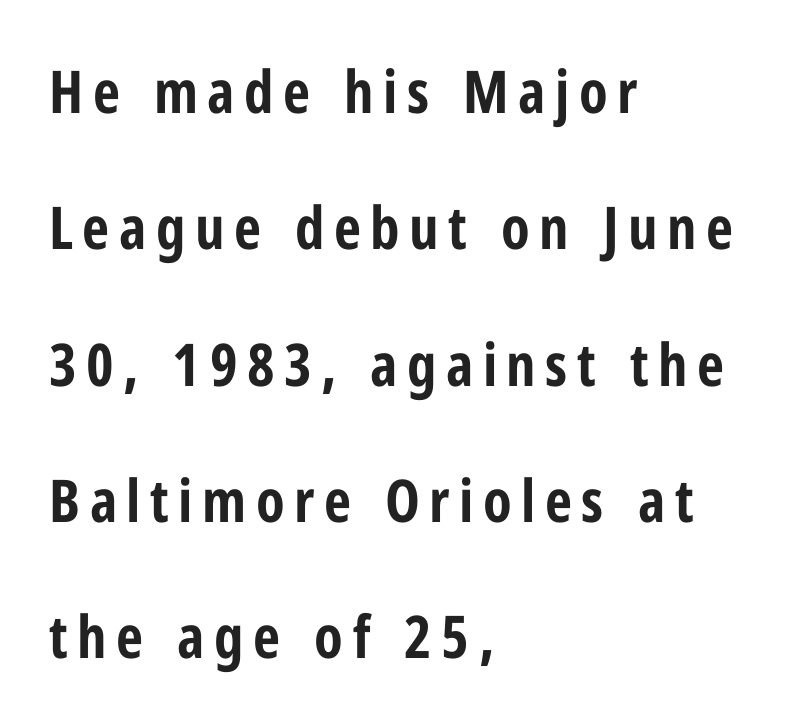
This sample uses a sans-serif face. The rendering uses natural spacing where letterforms have individual widths. Students, this is bold: see how much ink each stroke carries. Rendered with straight, roman letterforms. Successive baselines arrive slowly, with a big drop between each.
